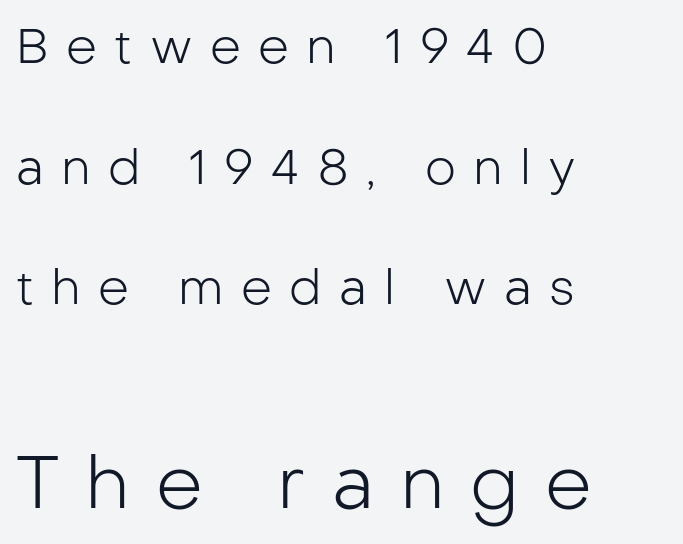
Q: Is the text bold? A: No.
Q: Is the text italic (slanted)? A: No, it is upright.
Q: Is the typeface a serif or a sans-serif typeface? A: Sans-serif.
Q: Is the text underlined? A: No.
Q: How is the paragraph aligned? A: Left-aligned.
Q: Is the spacing between letters normal or unusually wide? A: Unusually wide.
Q: Is the spacing between lines tight, normal or loose? A: Loose.
Q: Which block of text is set in a larger size, the first (top) or the second (bottom)? A: The second (bottom) one.
Q: Width (condensed, normal, or wide)? A: Normal.
Q: Stroke contrast? A: Low.
Q: x-height? A: Medium.
Q: Monospaced? A: No.
